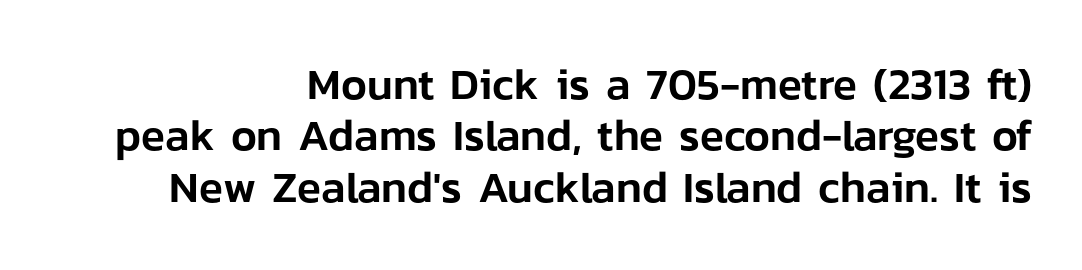
Is there any slant? The stems are plumb. This sample is right-justified, so line beginnings fall wherever the words allow. The typeface chosen for these lines omits serifs. Character widths vary here, with narrow letters taking less room than wide ones. Check the space under the baseline: it is left empty.
